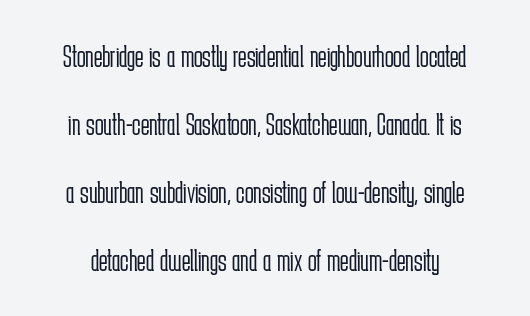
The image shows 32 px light, condensed sans-serif type, upright; set loose line spacing (2.13x), normal letter spacing, not underlined; low stroke contrast and a medium x-height.
